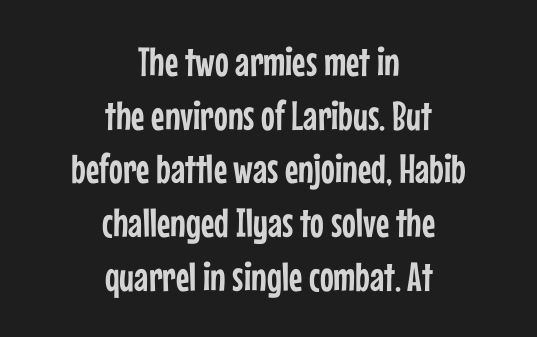
The image shows 41 px condensed sans-serif type, upright; set centered, normal line spacing (1.31x), normal letter spacing, not underlined; low stroke contrast and a medium x-height.
